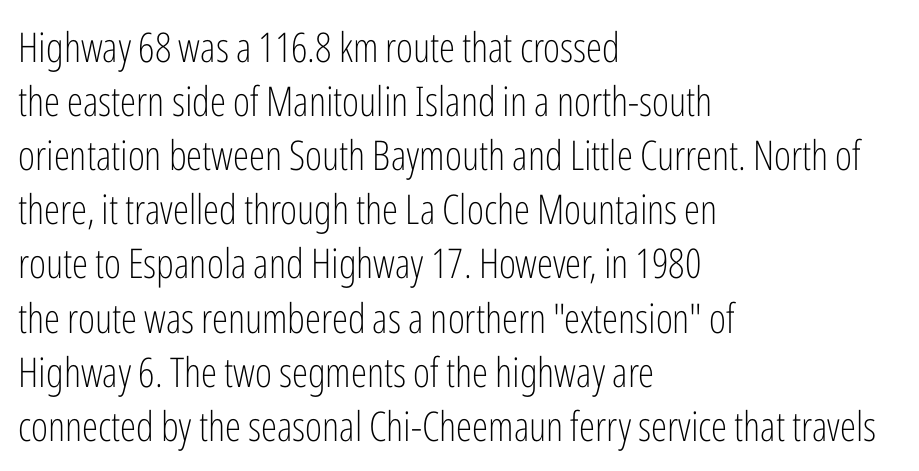
Notice how the stems are strictly vertical — no italics here. Students, note that the glyphs here touch the page at normal intervals. Nobody drew a line under any word here. Is this a sans? Yes — the strokes have no serifs. Weight: regular or lighter. Short and long lines alike share a common starting point at left.
